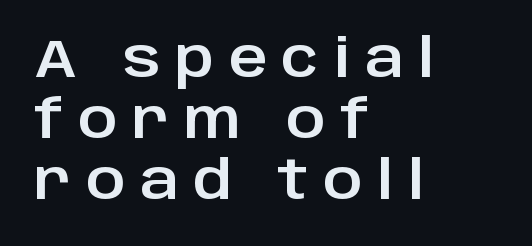
Q: Is the text italic (slanted)? A: No, it is upright.
Q: Is the typeface a serif or a sans-serif typeface? A: Sans-serif.
Q: Is the text underlined? A: No.
Q: How is the paragraph aligned? A: Left-aligned.
Q: Is the spacing between letters normal or unusually wide? A: Unusually wide.
Q: Is the spacing between lines tight, normal or loose? A: Tight.
Q: Width (condensed, normal, or wide)? A: Normal.
Q: Stroke contrast? A: Low.
Q: x-height? A: Large.
Q: Monospaced? A: No.
